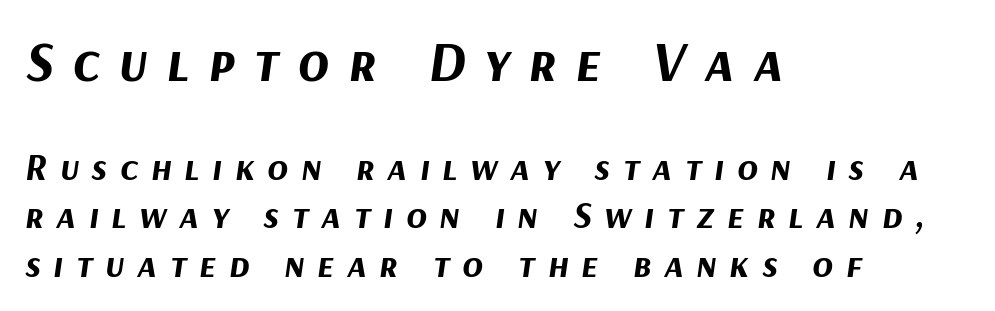
The image shows 57 px bold type, italic (leaning right); set left-aligned, normal line spacing (1.27x), unusually wide letter spacing (+0.33 em), not underlined; the first (top) block is 1.5x larger; medium stroke contrast and a medium x-height.
